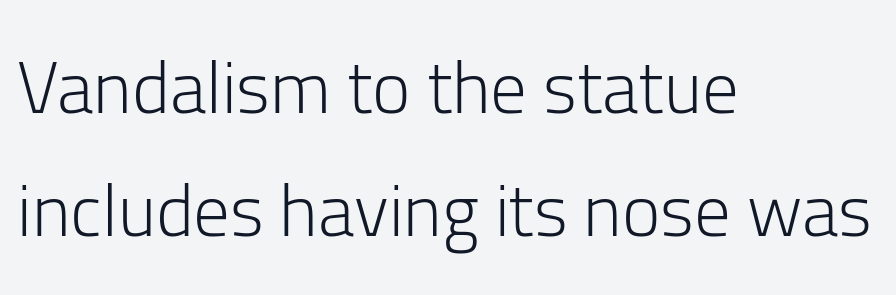
{"serif": "no", "italic": "no", "bold": "no", "weight": "light", "width": "normal", "stroke_contrast": "low", "x_height": "medium", "monospaced": "no", "underline": "no", "align": "left", "line_spacing": "normal", "line_spacing_ratio": 1.68, "letter_spacing": "normal", "letter_spacing_em": 0.0, "glyph_px": 73}
